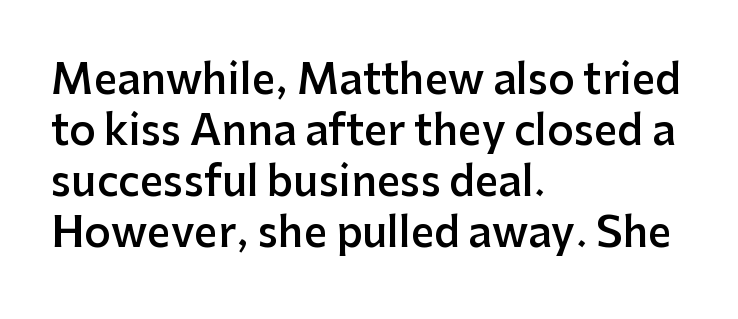
Q: Is the text bold? A: Semi-bold.
Q: Is the text italic (slanted)? A: No, it is upright.
Q: Is the typeface a serif or a sans-serif typeface? A: Sans-serif.
Q: Is the text underlined? A: No.
Q: How is the paragraph aligned? A: Left-aligned.
Q: Is the spacing between letters normal or unusually wide? A: Normal.
Q: Width (condensed, normal, or wide)? A: Normal.
Q: Stroke contrast? A: Low.
Q: x-height? A: Medium.
Q: Monospaced? A: No.
